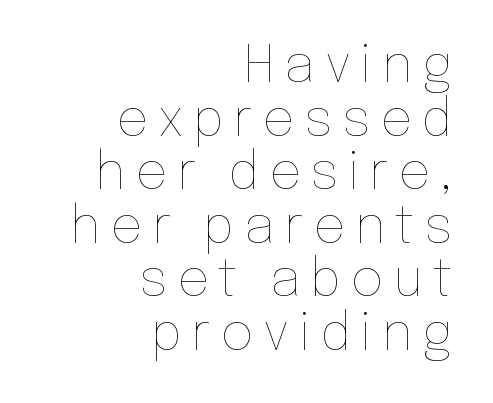
Q: Is the text bold? A: No.
Q: Is the text italic (slanted)? A: No, it is upright.
Q: Is the text underlined? A: No.
Q: How is the paragraph aligned? A: Right-aligned.
Q: Is the spacing between lines tight, normal or loose? A: Tight.
Q: Width (condensed, normal, or wide)? A: Normal.
Q: Stroke contrast? A: Low.
Q: x-height? A: Medium.
Q: Monospaced? A: No.
